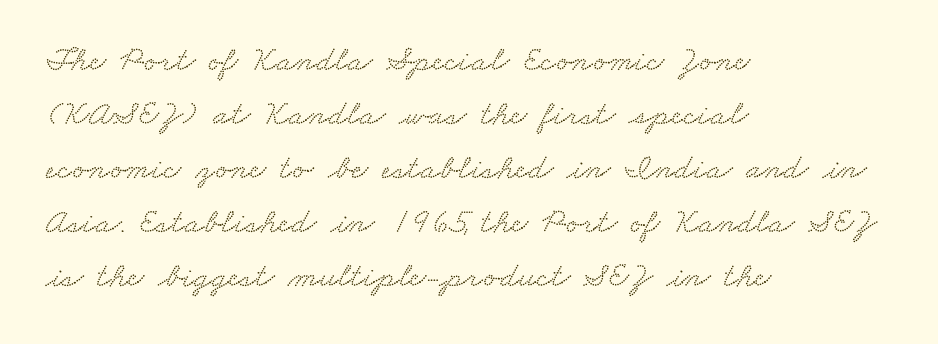
The image shows 35 px wide serif type; set left-aligned, normal line spacing (1.54x), normal letter spacing, not underlined; low stroke contrast and a small x-height.
